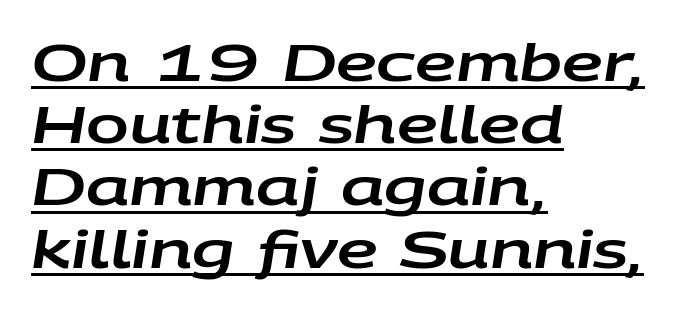
{"italic": "yes", "lean": "right", "slant_degrees": 9, "width": "wide", "stroke_contrast": "low", "x_height": "large", "monospaced": "no", "underline": "yes", "align": "left", "line_spacing_ratio": 1.22, "letter_spacing": "normal", "letter_spacing_em": 0.0, "glyph_px": 51}
